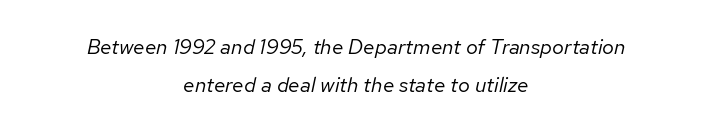
The image shows 21 px text type, italic (leaning right); set centered, line spacing 1.8x, normal letter spacing, not underlined.
